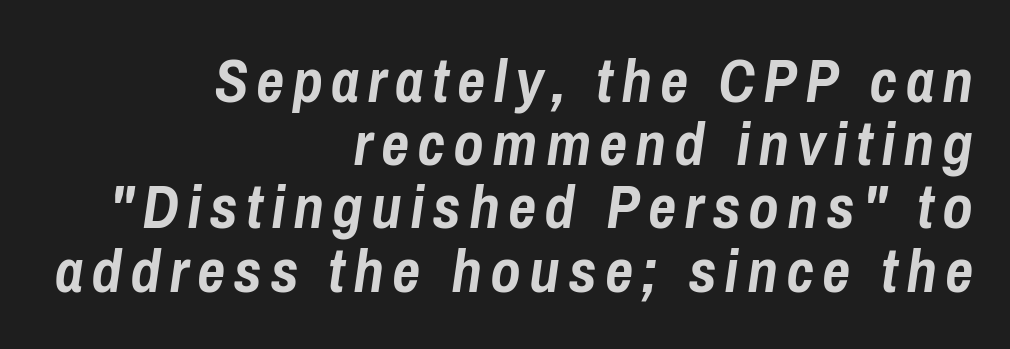
The image shows 62 px semibold, condensed type, italic (leaning right); set right-aligned, tight line spacing (1.02x), not underlined; low stroke contrast and a medium x-height.
